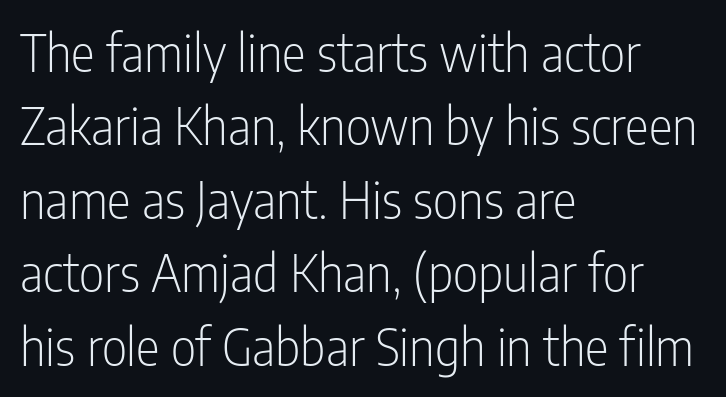
The space beneath each line is pristine and unruled. The text was rendered using a sans face with plain stroke endings. Visually the block forms a straight wall on the left and a jagged coastline on the right. Varying glyph widths throughout — classic text-font behaviour. The gaps between neighbouring characters are ordinary and unremarkable.
